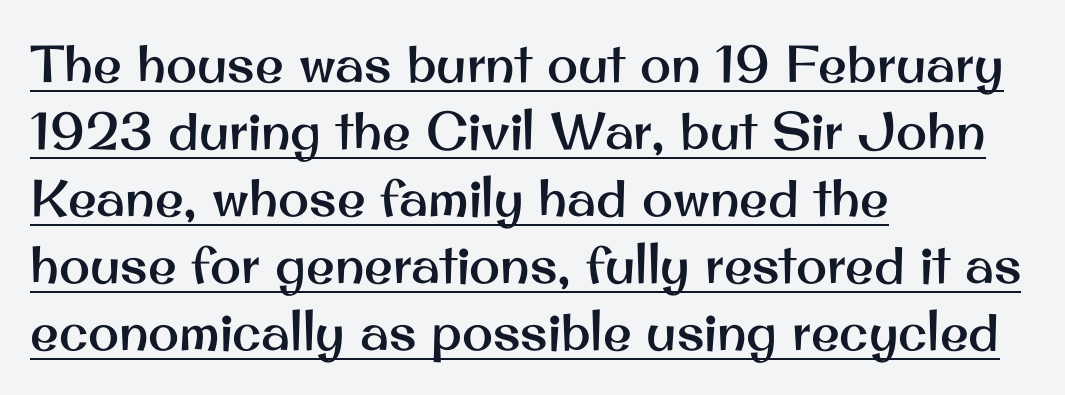
The image shows 52 px sans-serif type, upright; set left-aligned, normal line spacing (1.29x), normal letter spacing, underlined; medium stroke contrast and a small x-height.
